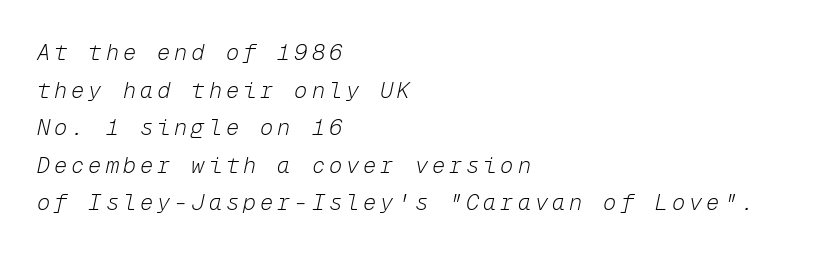
Q: Is the text bold? A: No.
Q: Is the text italic (slanted)? A: Yes, it leans right by about 12 degrees.
Q: Is the text underlined? A: No.
Q: How is the paragraph aligned? A: Left-aligned.
